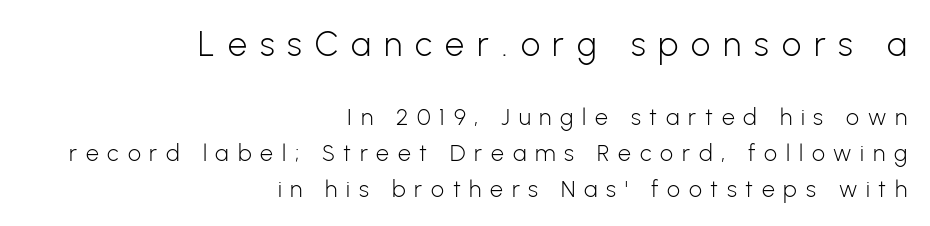
Q: Is the text bold? A: No.
Q: Is the text italic (slanted)? A: No, it is upright.
Q: Is the typeface a serif or a sans-serif typeface? A: Sans-serif.
Q: Is the text underlined? A: No.
Q: How is the paragraph aligned? A: Right-aligned.
Q: Is the spacing between letters normal or unusually wide? A: Unusually wide.
Q: Is the spacing between lines tight, normal or loose? A: Normal.
Q: Which block of text is set in a larger size, the first (top) or the second (bottom)? A: The first (top) one.
Q: Width (condensed, normal, or wide)? A: Normal.
Q: Stroke contrast? A: Low.
Q: x-height? A: Medium.
Q: Monospaced? A: No.
